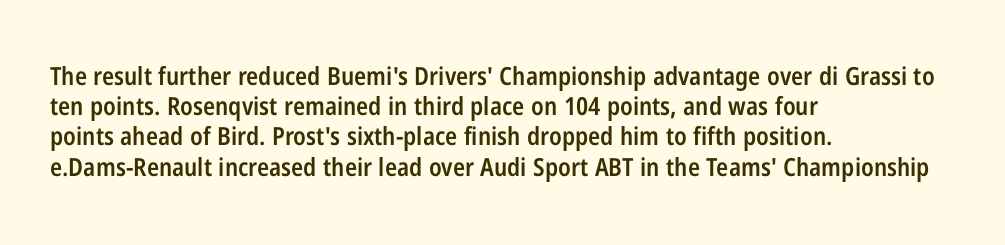
{"italic": "no", "bold": "semi", "underline": "no", "align": "left", "line_spacing_ratio": 1.21, "letter_spacing": "normal", "letter_spacing_em": 0.0, "glyph_px": 25}
